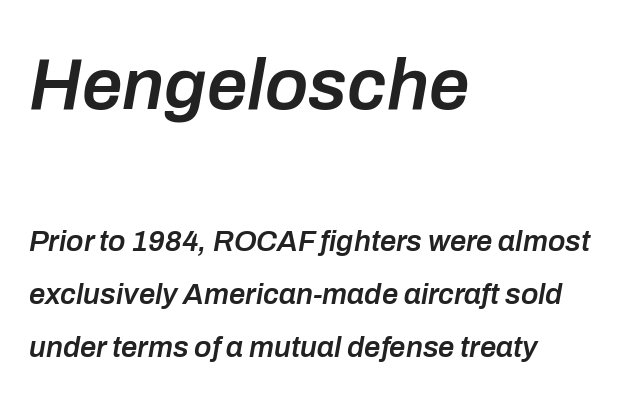
Tracking value appears to be zero — textbook default spacing. Think of a printed novel: that variable character pitch is what you see here. Students, this is semibold: more ink than regular, less than bold. The block sitting higher on the canvas is the one with enlarged characters. Style check: oblique. Caption: multi-line text, flush left, ragged right.
